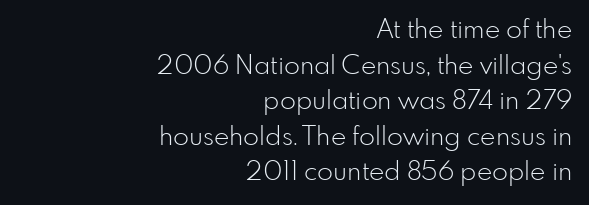
Anything drawn beneath the words? Only blank space. What stands out about the letter spacing? Nothing — it is the standard amount. The space between consecutive lines is moderate. The type sits square on the baseline with zero lean. Layout note: lines flush right. Letters have the restrained weight of plain body copy at most.
